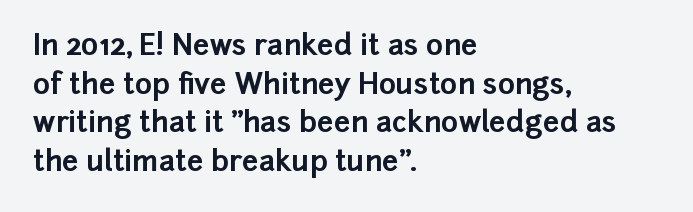
Words appear dense and cohesive because spacing is normal. Vertical strokes here are truly vertical. This is heavy type, rendered in bold. Proportional: the letters do not fall into vertical columns. The type family on display is of the sans-serif kind.
